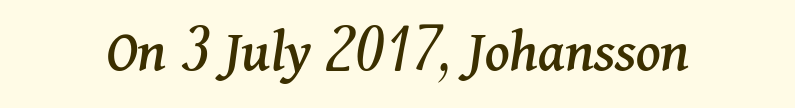
Spacing verdict: proportional, widths tailored to each character. Check under the words: just untouched page. This rendering employs a face with finishing strokes, i.e., a serif. The glyphs look as if they've been sheared to an angle. You could call the tracking neutral — neither tight nor loose.
